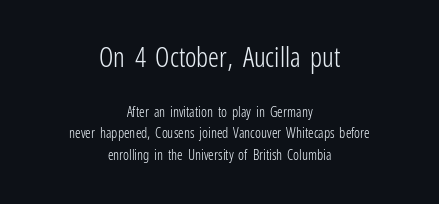
Just letters on the line, the space beneath them empty. How are the letters spaced? Ordinarily, with no added tracking. The font sits on the lighter half of the weight spectrum, regular included. Type size steps down from the first block to the second. Quick note: interline space is typical. Characters remain perfectly vertical along every line.
